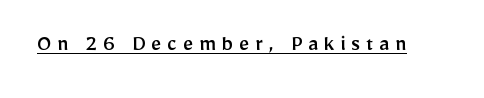
Style check: upright. A rule runs beneath these lines of type. How are the letters spaced? Widely, with obvious added tracking.
